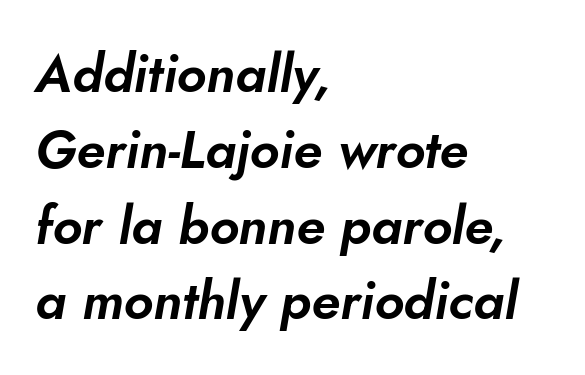
{"italic": "yes", "lean": "right", "slant_degrees": 5, "width": "normal", "stroke_contrast": "low", "x_height": "small", "monospaced": "no", "underline": "no", "align": "left", "line_spacing": "normal", "line_spacing_ratio": 1.43, "letter_spacing": "normal", "letter_spacing_em": 0.0, "glyph_px": 53}
